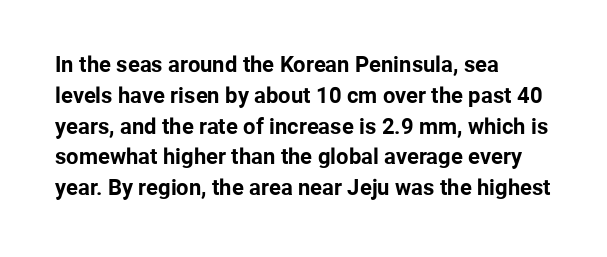
{"italic": "no", "bold": "yes", "underline": "no", "align": "left", "line_spacing": "normal", "line_spacing_ratio": 1.4, "letter_spacing": "normal", "letter_spacing_em": 0.0, "glyph_px": 22}
